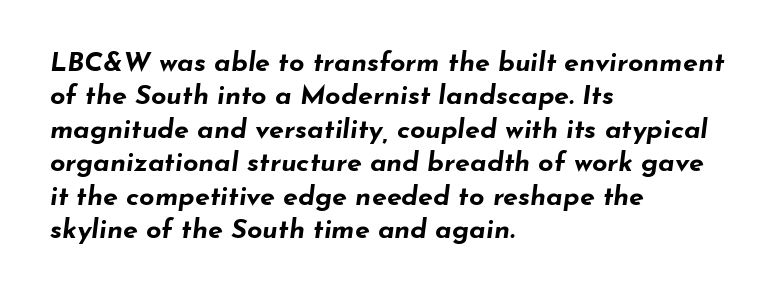
The image shows 27 px bold type, italic (leaning right); set left-aligned, line spacing 1.24x, normal letter spacing, not underlined.
